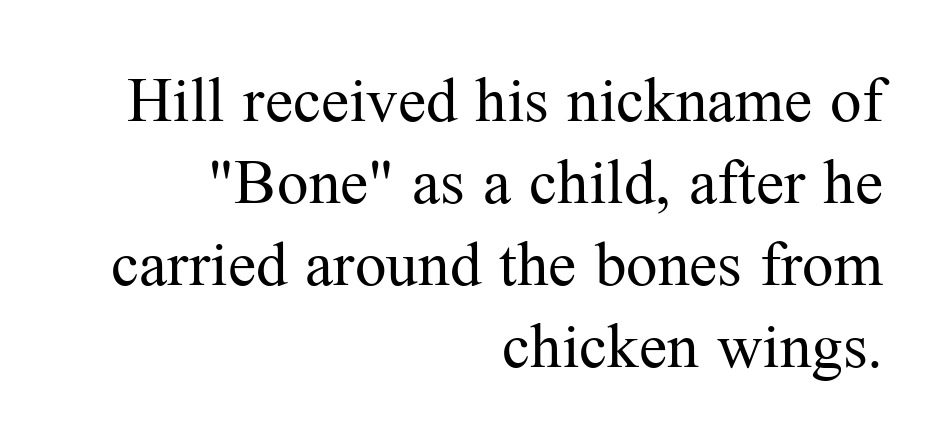
Is there any slant? The stems are plumb. A typesetter would call this zero additional tracking. The lines in this sample share a right terminus and differ only in where they begin. Rows of type keep a routine distance in the vertical direction. Looks like regular typesetting: each glyph gets only the width it needs. Note: serifs present on the glyphs.
